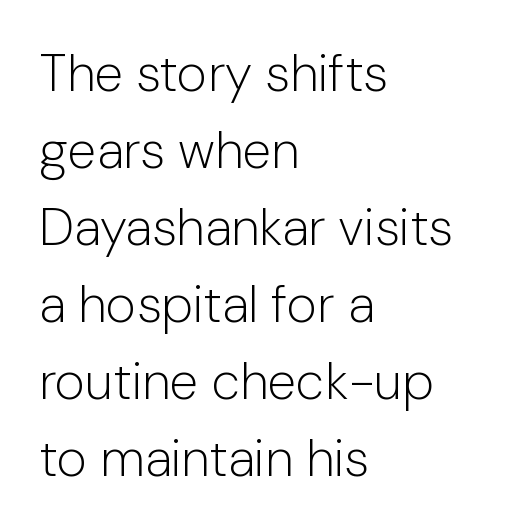
The image shows 52 px light sans-serif type, upright; set left-aligned, normal line spacing (1.48x), normal letter spacing, not underlined; low stroke contrast and a medium x-height.
